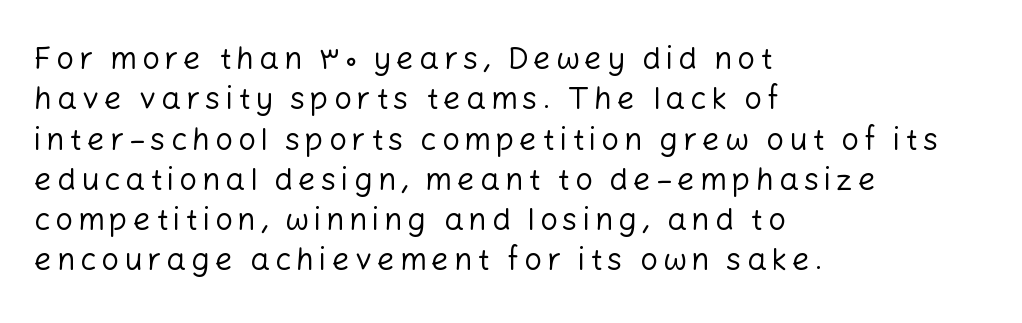
{"serif": "no", "italic": "no", "bold": "no", "weight": "regular", "width": "normal", "stroke_contrast": "low", "x_height": "medium", "monospaced": "no", "underline": "no", "align": "left", "line_spacing": "normal", "line_spacing_ratio": 1.3, "glyph_px": 31}
